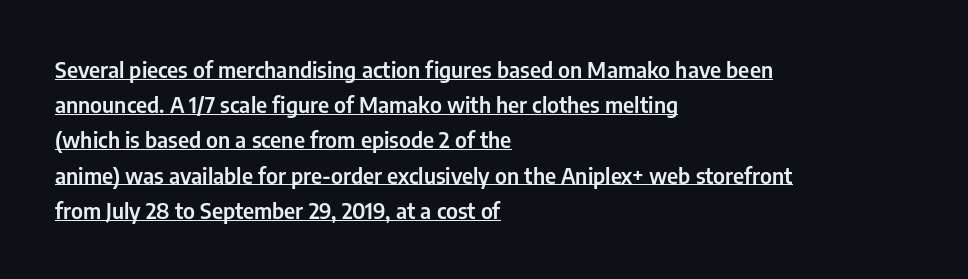
This sample uses plain, unmodified letter spacing. The lettering holds an erect, upright posture throughout. The words here are underlined. Casual observation: everything's shoved over to the left. The space between consecutive lines is moderate.
